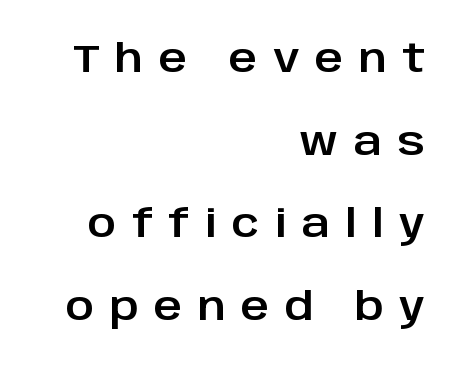
Students, observe: this is what heavily led, spacious text looks like. Each row of text sits above clean, open space. The passage shown is typed in a proportional face where columns would drift. Words appear elongated and porous because spacing is wide. Teacher's note: observe the even right margin — that is flush-right alignment.
